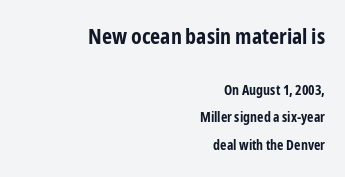
Q: Is the text bold? A: Yes.
Q: Is the text italic (slanted)? A: No, it is upright.
Q: Is the text underlined? A: No.
Q: How is the paragraph aligned? A: Right-aligned.
Q: Is the spacing between letters normal or unusually wide? A: Normal.
Q: Is the spacing between lines tight, normal or loose? A: Loose.
Q: Which block of text is set in a larger size, the first (top) or the second (bottom)? A: The first (top) one.
